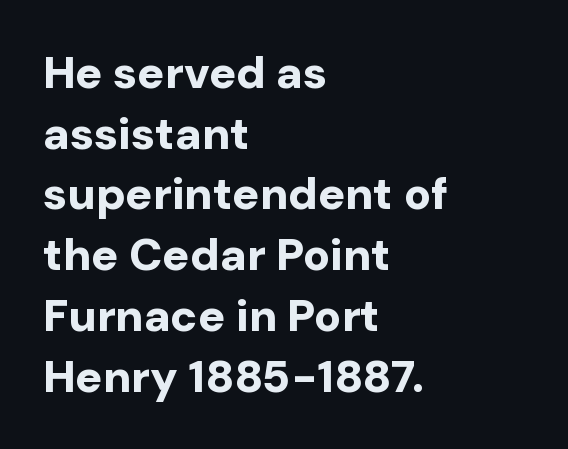
Q: Is the text bold? A: Yes.
Q: Is the text italic (slanted)? A: No, it is upright.
Q: Is the typeface a serif or a sans-serif typeface? A: Sans-serif.
Q: Is the text underlined? A: No.
Q: How is the paragraph aligned? A: Left-aligned.
Q: Is the spacing between letters normal or unusually wide? A: Normal.
Q: Is the spacing between lines tight, normal or loose? A: Normal.
Q: Width (condensed, normal, or wide)? A: Normal.
Q: Stroke contrast? A: Low.
Q: x-height? A: Medium.
Q: Monospaced? A: No.
